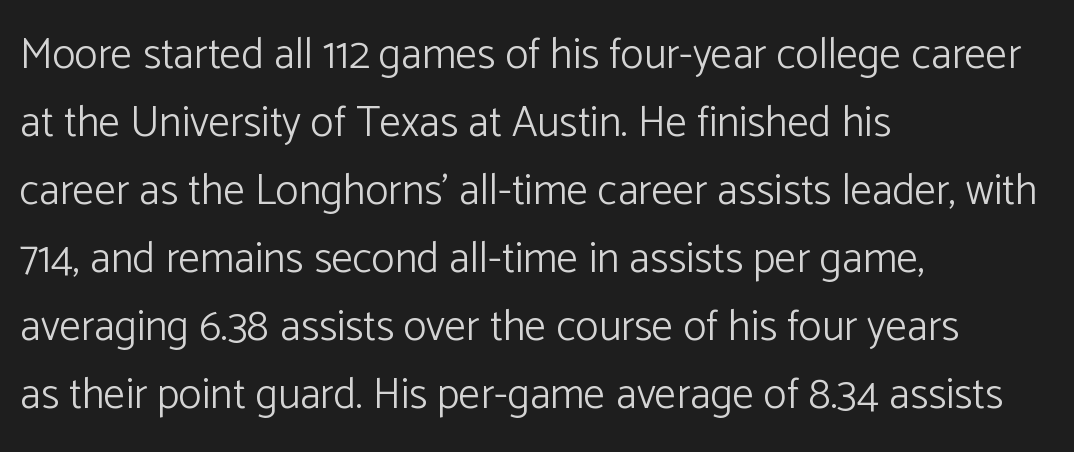
Evenly set lines give the paragraph a standard silhouette. Stroke thickness stays within the range of a standard reading face or lighter. Letters rest on an invisible, unmarked baseline. Unlike a traditional serif, this face leaves its strokes unadorned.
